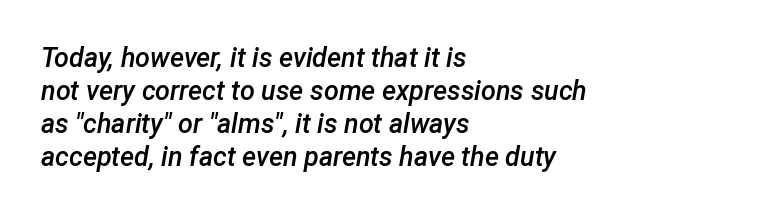
{"italic": "yes", "lean": "right", "slant_degrees": 12, "bold": "semi", "underline": "no", "align": "left", "line_spacing_ratio": 1.22, "letter_spacing": "normal", "letter_spacing_em": 0.0, "glyph_px": 27}
